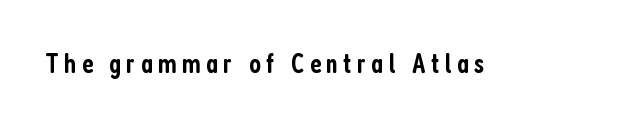
{"serif": "no", "italic": "no", "bold": "semi", "weight": "semibold", "width": "condensed", "stroke_contrast": "low", "x_height": "medium", "monospaced": "no", "underline": "no", "glyph_px": 28}
